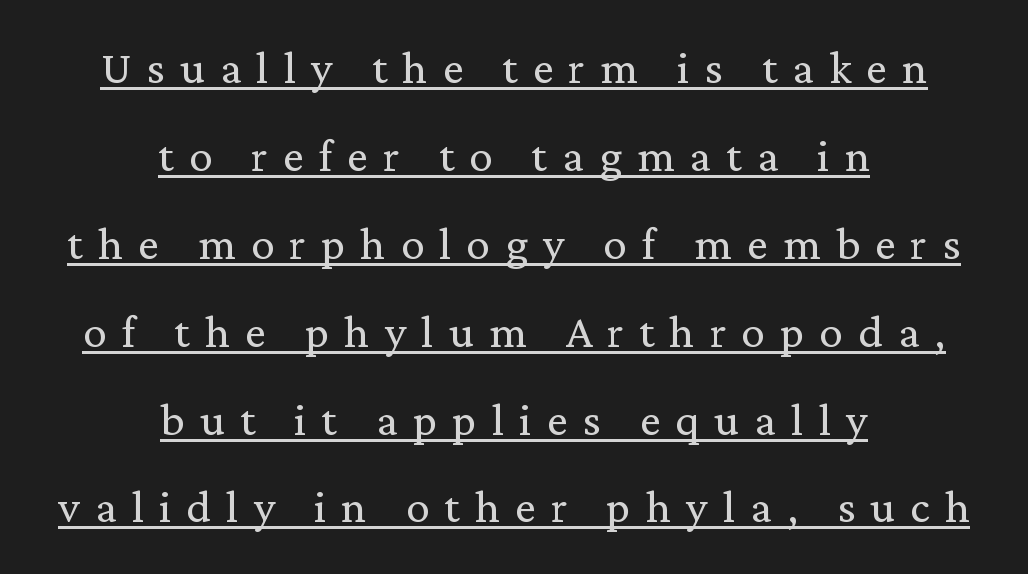
Do the characters align in a grid? No, the font is proportional. The type family on display is of the serif kind. Words appear elongated and porous because spacing is wide. Does the lettering tilt? It doesn't — this is upright. The strokes are not fattened; the text isn't bold. The sample's only ornament is a line tracing under the words.
